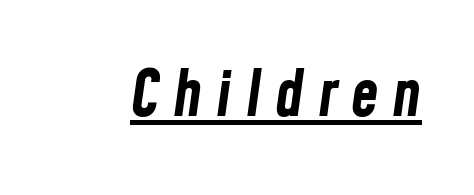
Display-style spreading of the glyphs; the letterfit is very open. The passage shown is typed in a proportional face where columns would drift. The whole block is typeset with a tilt. The typesetting leans heavy: a genuine bold. Like a heading marked for emphasis, these lines bear an underscore.
